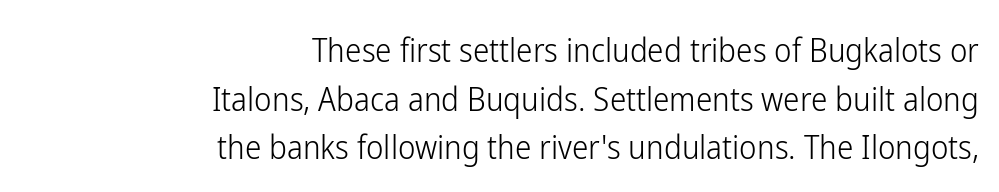
Q: Is the text bold? A: No.
Q: Is the text italic (slanted)? A: No, it is upright.
Q: Is the typeface a serif or a sans-serif typeface? A: Sans-serif.
Q: Is the text underlined? A: No.
Q: How is the paragraph aligned? A: Right-aligned.
Q: Is the spacing between letters normal or unusually wide? A: Normal.
Q: Is the spacing between lines tight, normal or loose? A: Normal.
Q: Width (condensed, normal, or wide)? A: Condensed.
Q: Stroke contrast? A: Low.
Q: x-height? A: Medium.
Q: Monospaced? A: No.
